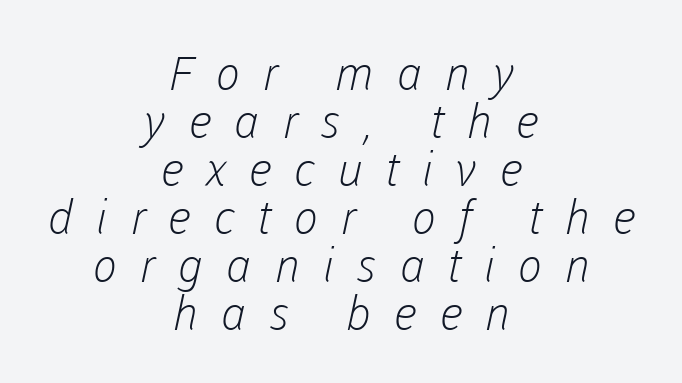
Q: Is the text bold? A: No.
Q: Is the typeface a serif or a sans-serif typeface? A: Sans-serif.
Q: Is the text underlined? A: No.
Q: How is the paragraph aligned? A: Centered.
Q: Is the spacing between letters normal or unusually wide? A: Unusually wide.
Q: Is the spacing between lines tight, normal or loose? A: Tight.
Q: Width (condensed, normal, or wide)? A: Normal.
Q: Stroke contrast? A: Low.
Q: x-height? A: Medium.
Q: Monospaced? A: No.
